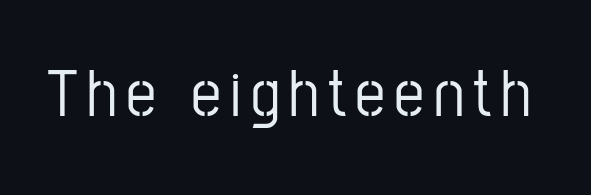
This rendering features lettering with no underline. Type style note: lacks serifs. Do the letters lean? They stand straight. Here the designer chose a conventional face with non-uniform glyph widths.
